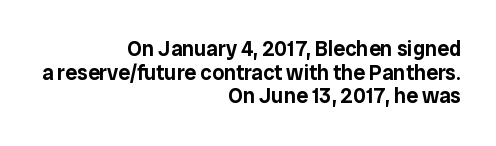
{"italic": "no", "underline": "no", "align": "right", "line_spacing": "tight", "line_spacing_ratio": 1.12, "letter_spacing": "normal", "letter_spacing_em": 0.0, "glyph_px": 21}
